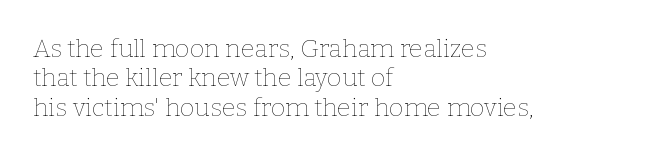
{"italic": "no", "bold": "no", "underline": "no", "align": "left", "line_spacing_ratio": 1.18, "letter_spacing": "normal", "letter_spacing_em": 0.0, "glyph_px": 25}
